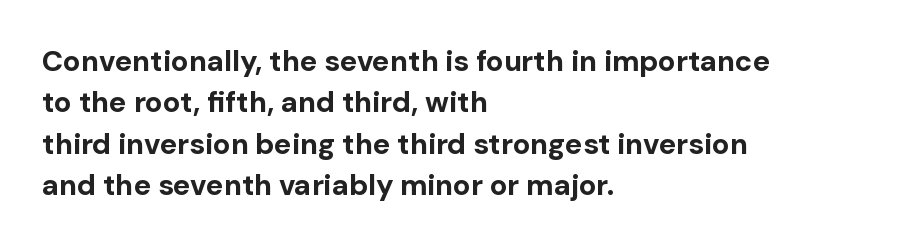
Layout note: lines flush left. Ordinary non-slanted type is in use. Look at the bottom of the vertical strokes: they stop flat, with no serifs. The letters sit at their default tracking, neither squeezed nor spread. Quick note: underline off.
